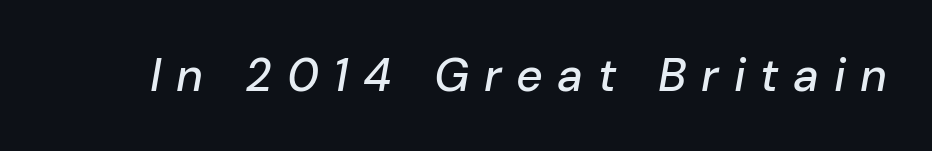
Look at the tracking — it's clearly loosened, letters drifting apart. The rendering uses natural spacing where letterforms have individual widths. Characters are canted at an angle relative to the baseline's perpendicular. The baseline area is clear.
